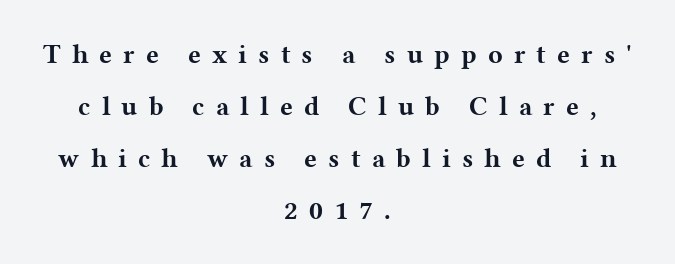
Q: Is the text bold? A: Yes.
Q: Is the text italic (slanted)? A: No, it is upright.
Q: Is the text underlined? A: No.
Q: How is the paragraph aligned? A: Centered.
Q: Is the spacing between letters normal or unusually wide? A: Unusually wide.
Q: Is the spacing between lines tight, normal or loose? A: Loose.
